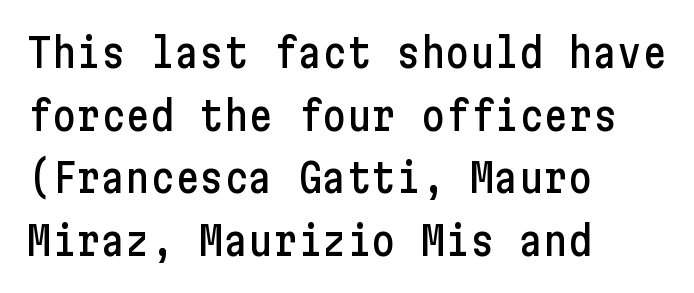
Decoration check: the copy has no underline. The lines in this sample share a left origin and differ only in where they stop. Is this a sans? Yes — the strokes have no serifs. Italic? Not at all — the glyphs are vertical.
